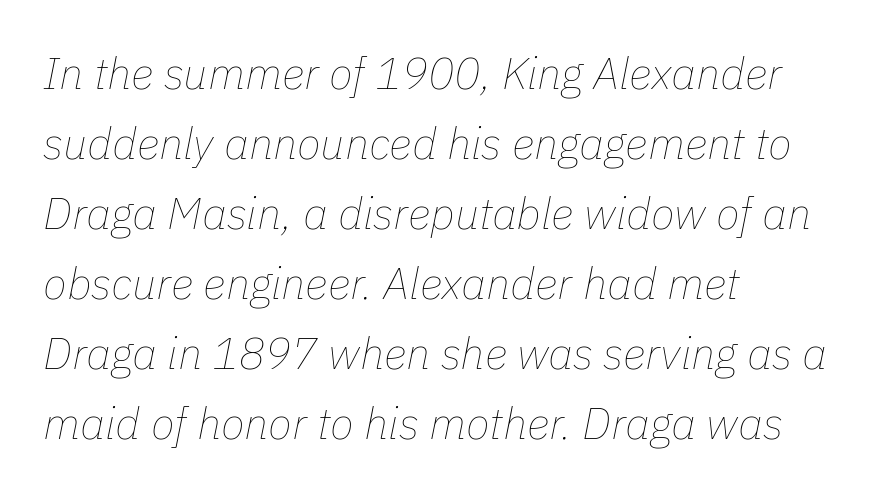
{"italic": "yes", "lean": "right", "slant_degrees": 11, "bold": "no", "weight": "thin", "width": "normal", "stroke_contrast": "low", "x_height": "medium", "monospaced": "no", "underline": "no", "align": "left", "line_spacing": "normal", "line_spacing_ratio": 1.59, "letter_spacing": "normal", "letter_spacing_em": 0.0, "glyph_px": 44}
